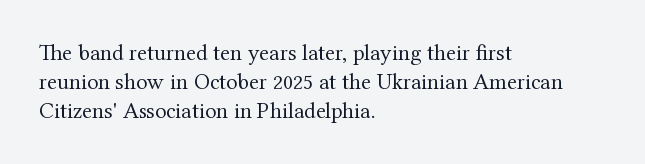
{"italic": "no", "bold": "no", "underline": "no", "align": "left", "line_spacing": "normal", "line_spacing_ratio": 1.27, "letter_spacing": "normal", "letter_spacing_em": 0.0, "glyph_px": 23}
